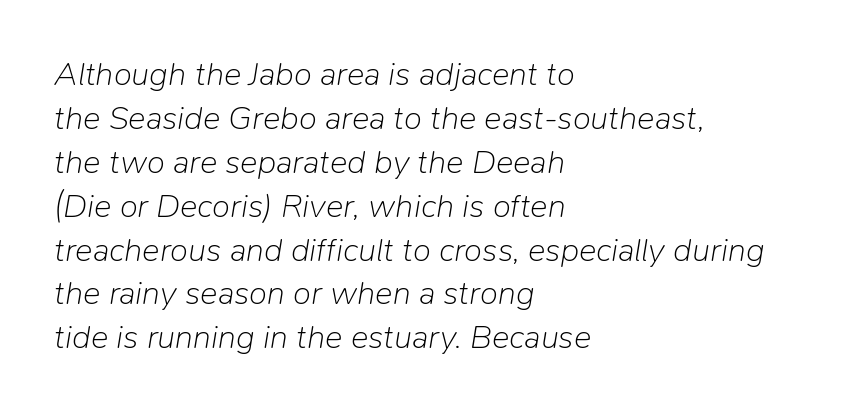
{"italic": "yes", "lean": "right", "slant_degrees": 9, "bold": "no", "weight": "light", "width": "normal", "stroke_contrast": "low", "x_height": "medium", "monospaced": "no", "underline": "no", "align": "left", "line_spacing": "normal", "line_spacing_ratio": 1.33, "letter_spacing": "normal", "letter_spacing_em": 0.0, "glyph_px": 33}
